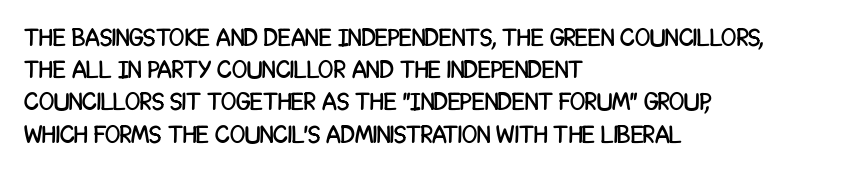
The image shows 25 px text type, upright; set left-aligned, normal line spacing (1.29x), normal letter spacing, not underlined.
